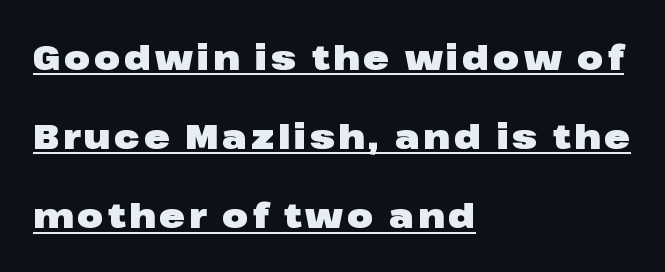
Q: Is the text bold? A: Yes.
Q: Is the text italic (slanted)? A: No, it is upright.
Q: Is the typeface a serif or a sans-serif typeface? A: Sans-serif.
Q: Is the text underlined? A: Yes.
Q: How is the paragraph aligned? A: Left-aligned.
Q: Is the spacing between lines tight, normal or loose? A: Loose.
Q: Width (condensed, normal, or wide)? A: Wide.
Q: Stroke contrast? A: Low.
Q: x-height? A: Medium.
Q: Monospaced? A: No.
